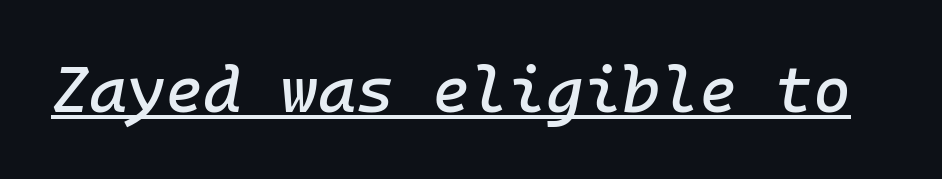
The image shows 65 px text type, italic (leaning right), monospaced; set normal letter spacing, underlined; low stroke contrast and a medium x-height.
